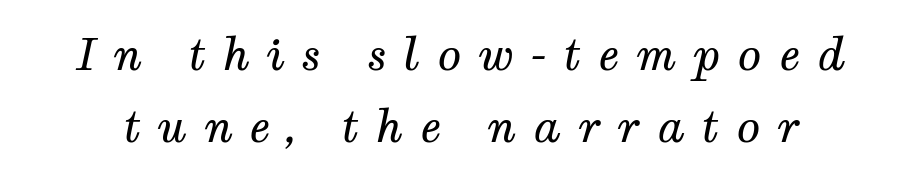
The image shows 44 px regular-weight serif type, italic (leaning right); set normal line spacing (1.63x), unusually wide letter spacing (+0.38 em), not underlined; medium stroke contrast and a medium x-height.
